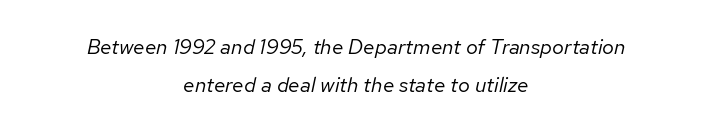
These lines keep a tight, regular rhythm from letter to letter. You can tell it's italic because the verticals aren't actually vertical. Anything drawn beneath the words? Only blank space. Both edges are ragged and mirror each other, which tells us the setting is centered. Is the stroke heavy? The answer is a plain regular-or-lighter.
